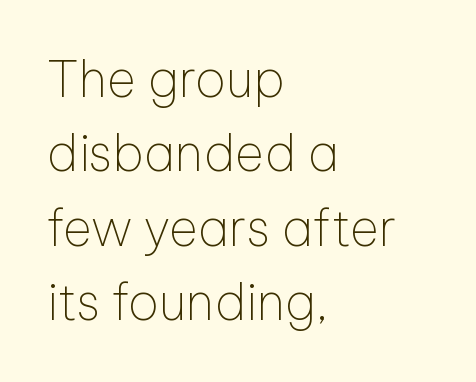
{"serif": "no", "italic": "no", "bold": "no", "weight": "thin", "width": "normal", "stroke_contrast": "low", "x_height": "medium", "monospaced": "no", "underline": "no", "align": "left", "line_spacing": "normal", "line_spacing_ratio": 1.49, "letter_spacing": "normal", "letter_spacing_em": 0.0, "glyph_px": 50}
